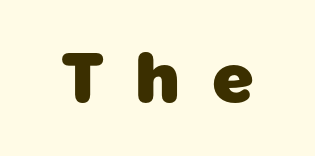
The image shows 73 px heavy sans-serif type; set unusually wide letter spacing (+0.43 em), not underlined; low stroke contrast and a medium x-height.
